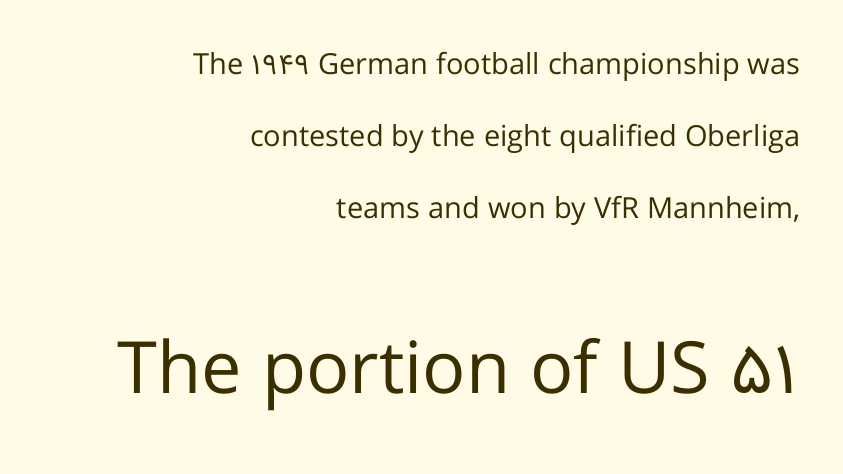
The block of text is sparse from top to bottom, with ample space between rows. No feet cap the strokes, marking this as sans-serif type. Words float on clear page, feet unadorned. Weight: in the light-to-regular range. Each word holds together tightly as a unit, with standard inter-letter gaps.
